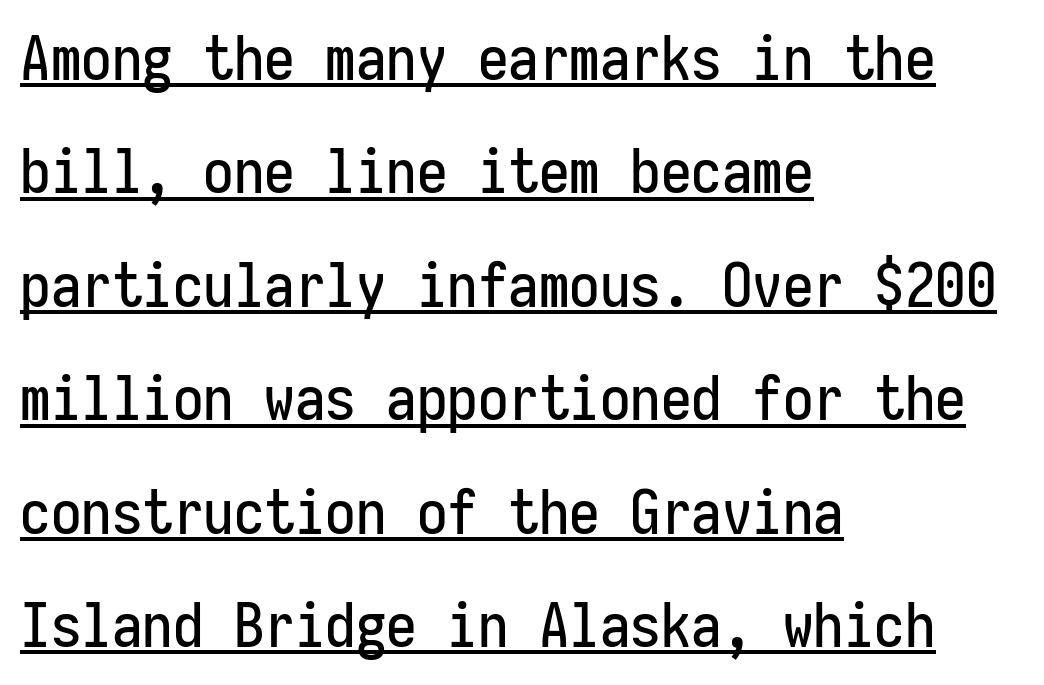
The image shows 61 px condensed sans-serif type, upright, monospaced; set left-aligned, line spacing 1.86x, normal letter spacing, underlined; low stroke contrast and a medium x-height.
